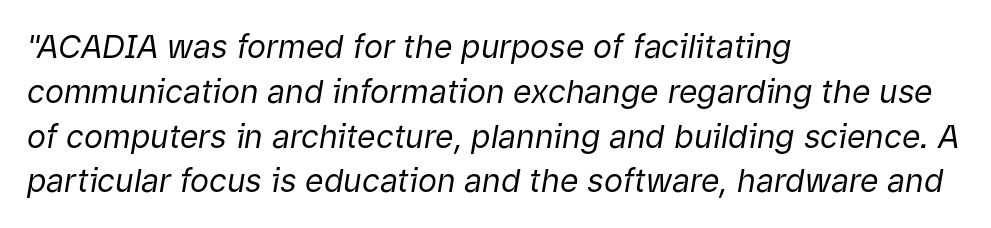
Q: Is the text bold? A: No.
Q: Is the text italic (slanted)? A: Yes, it leans right by about 9 degrees.
Q: Is the text underlined? A: No.
Q: How is the paragraph aligned? A: Left-aligned.
Q: Is the spacing between letters normal or unusually wide? A: Normal.
Q: Is the spacing between lines tight, normal or loose? A: Normal.
Q: Width (condensed, normal, or wide)? A: Normal.
Q: Stroke contrast? A: Low.
Q: x-height? A: Medium.
Q: Monospaced? A: No.
